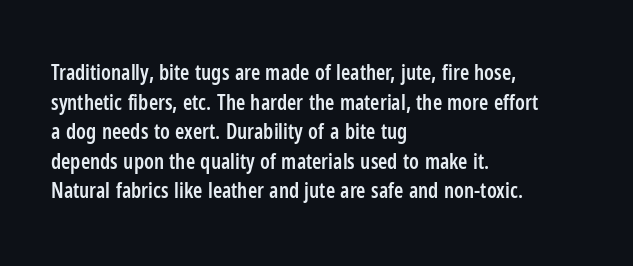
If you measured baseline to baseline, you'd find a middling distance. No italicization has been applied; the sample stays upright. If you drew a ruler down the left edge, every line would touch it. Has an underline been added? It has not. Semibold letterforms, between regular and bold. Here the glyphs are tracked normally, forming tight word shapes.
